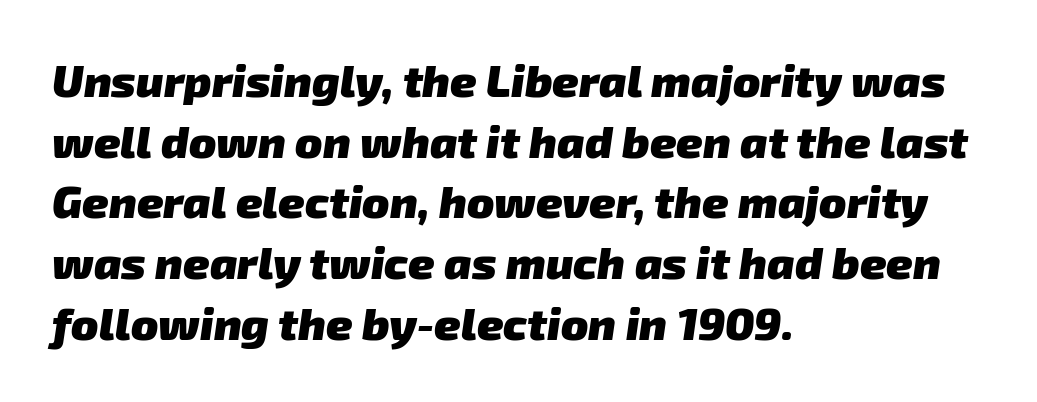
The image shows 45 px heavy sans-serif type; set left-aligned, normal line spacing (1.35x), normal letter spacing, not underlined; low stroke contrast and a medium x-height.
